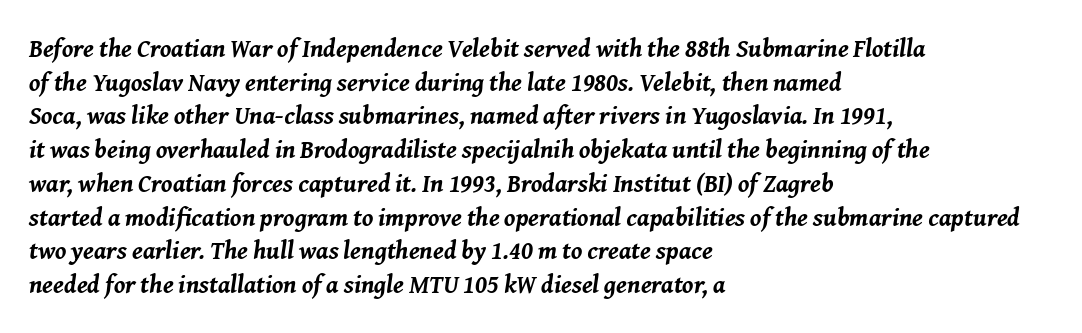
{"italic": "yes", "lean": "right", "slant_degrees": 8, "bold": "yes", "underline": "no", "align": "left", "line_spacing": "normal", "line_spacing_ratio": 1.35, "letter_spacing": "normal", "letter_spacing_em": 0.0, "glyph_px": 25}
